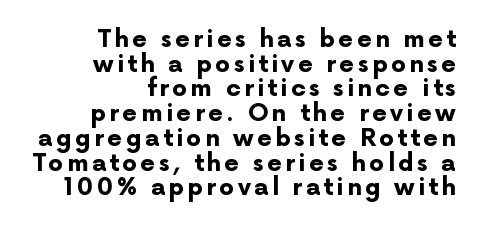
Q: Is the text bold? A: Yes.
Q: Is the text italic (slanted)? A: No, it is upright.
Q: Is the text underlined? A: No.
Q: How is the paragraph aligned? A: Right-aligned.
Q: Is the spacing between lines tight, normal or loose? A: Tight.
